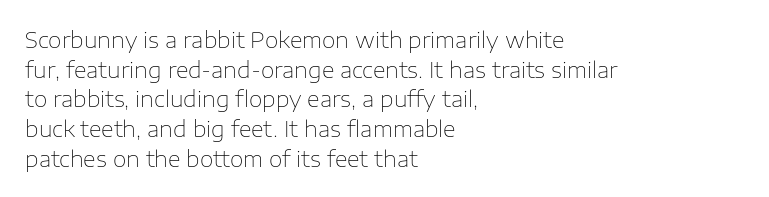
Q: Is the text bold? A: No.
Q: Is the text italic (slanted)? A: No, it is upright.
Q: Is the text underlined? A: No.
Q: How is the paragraph aligned? A: Left-aligned.
Q: Is the spacing between letters normal or unusually wide? A: Normal.
Q: Is the spacing between lines tight, normal or loose? A: Normal.
